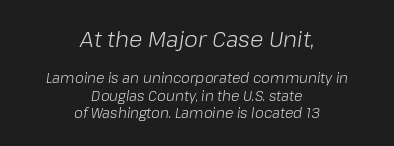
Q: Is the text bold? A: No.
Q: Is the text italic (slanted)? A: Yes, it leans right by about 8 degrees.
Q: Is the text underlined? A: No.
Q: How is the paragraph aligned? A: Centered.
Q: Is the spacing between letters normal or unusually wide? A: Normal.
Q: Is the spacing between lines tight, normal or loose? A: Normal.
Q: Which block of text is set in a larger size, the first (top) or the second (bottom)? A: The first (top) one.
